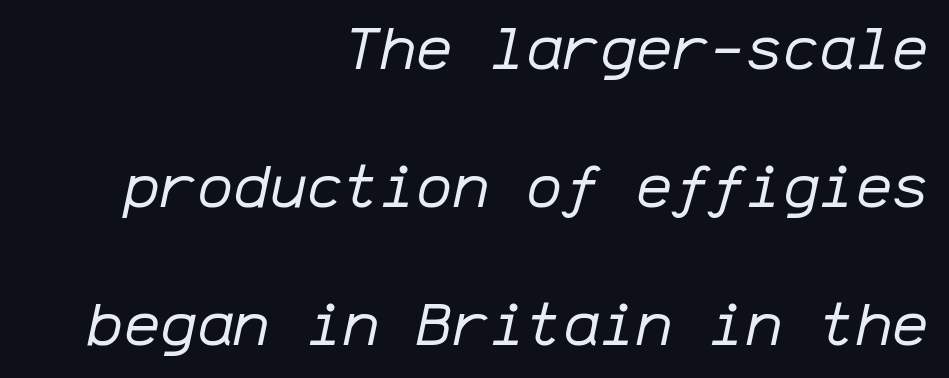
Q: Is the text bold? A: No.
Q: Is the text italic (slanted)? A: Yes, it leans right by about 12 degrees.
Q: Is the text underlined? A: No.
Q: How is the paragraph aligned? A: Right-aligned.
Q: Is the spacing between letters normal or unusually wide? A: Normal.
Q: Is the spacing between lines tight, normal or loose? A: Loose.
Q: Width (condensed, normal, or wide)? A: Normal.
Q: Stroke contrast? A: Low.
Q: x-height? A: Medium.
Q: Monospaced? A: Yes.
